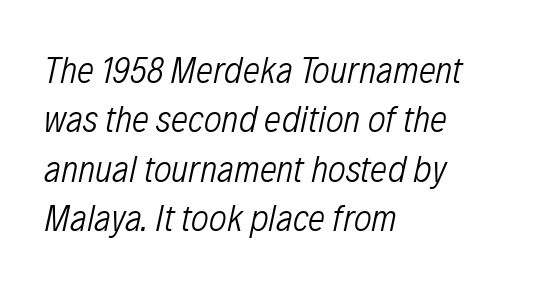
The baseline area is clear. Rows of type keep a routine distance in the vertical direction. Reading down the block, your eye returns to a fixed left position each line. When letters slant like this, we call the style italic.
